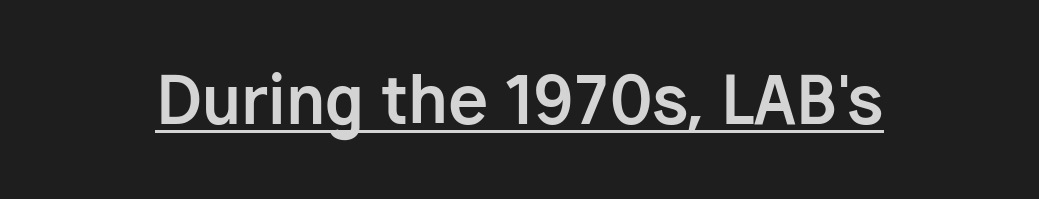
Classification — sans serif. Letter spacing: default. Every character sits straight up, as roman type does. The passage shown is typed in a proportional face where columns would drift. Does a line run under the words? Yes, clearly. Emphasis by weight is at full strength: bold.
